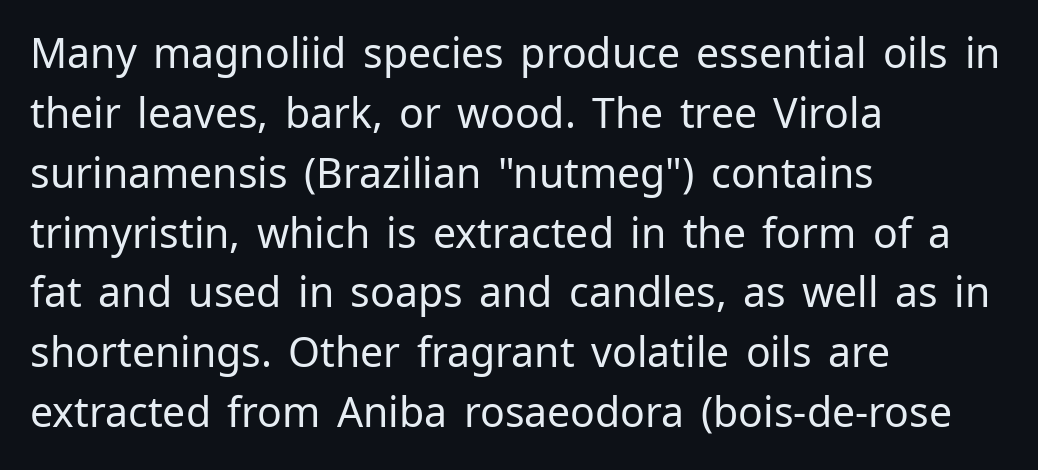
The image shows 41 px regular-weight sans-serif type, upright; set left-aligned, normal line spacing (1.46x), normal letter spacing, not underlined; low stroke contrast and a medium x-height.
